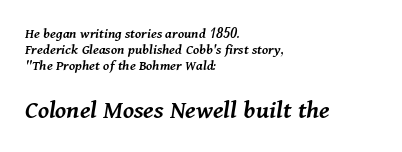
Standard letterfit; no display-style spreading of the glyphs. Words float on clear page, feet unadorned. A fair bit of extra ink — the face is semibold, not bold. Slanted lettering throughout.
